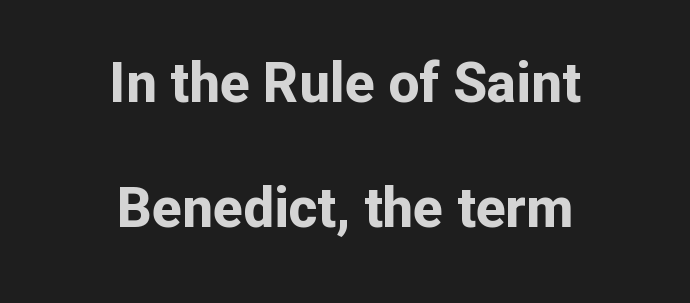
Students, observe: this is what heavily led, spacious text looks like. The letters sit at their default tracking, neither squeezed nor spread. Looks like regular typesetting: each glyph gets only the width it needs. Observe the absence of serifs on each vertical stroke in this sample. Notice how thick the strokes are: this is what a full bold looks like. Notice how the passage keeps no hard edge, just a central spine.
